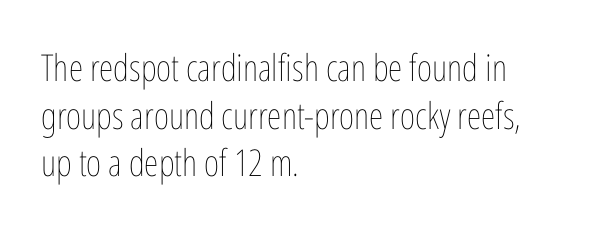
Caption: multi-line text, flush left, ragged right. This sample uses plain, unmodified letter spacing. A quiet, ordinary-to-light weight characterises the typeface. Nope, not italic — everything's standing straight.
